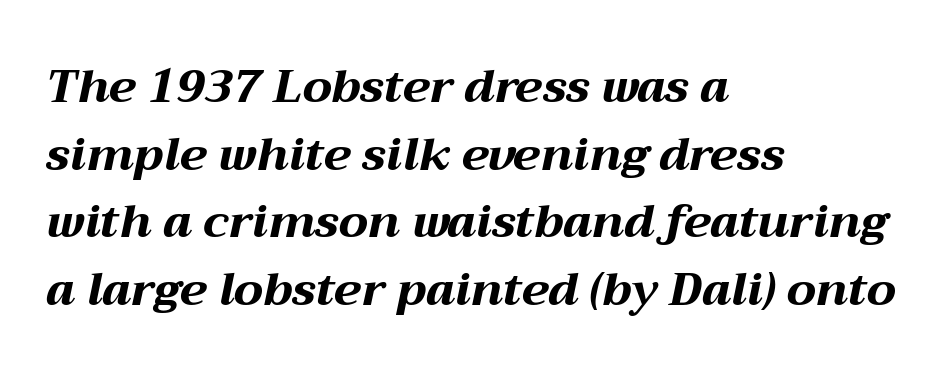
Words appear dense and cohesive because spacing is normal. These lines are rendered in a variable-pitch font. Honestly, there is no underline to notice here at all. The leading is moderate, giving the passage an even texture. Quick note: italic.
